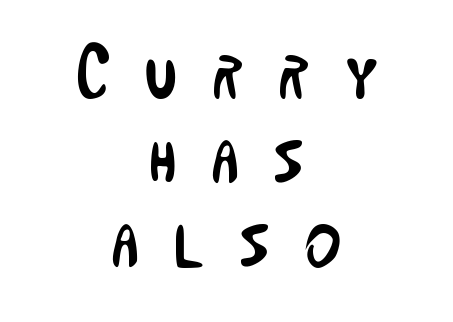
The image shows 77 px regular-weight, condensed sans-serif type, upright; set centered, tight line spacing (1.09x), unusually wide letter spacing (+0.46 em), not underlined; low stroke contrast and a medium x-height.
